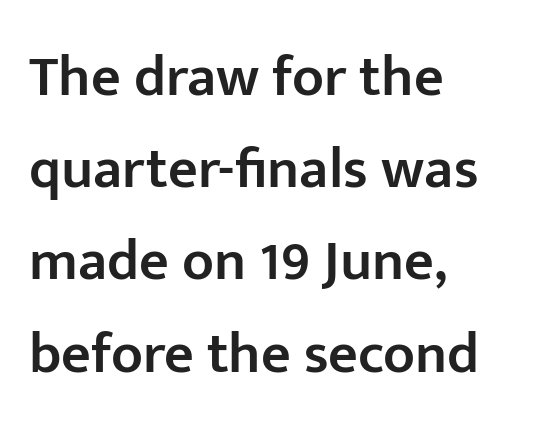
The image shows 58 px semibold sans-serif type, upright; set left-aligned, normal line spacing (1.59x), normal letter spacing, not underlined; low stroke contrast and a medium x-height.
